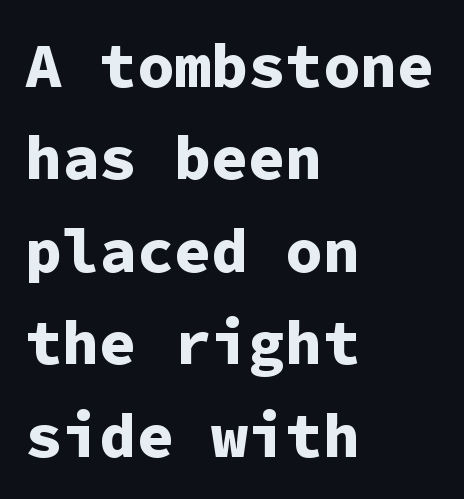
The image shows 62 px bold sans-serif type, upright, monospaced; set left-aligned, normal line spacing (1.49x), normal letter spacing, not underlined; low stroke contrast and a medium x-height.
